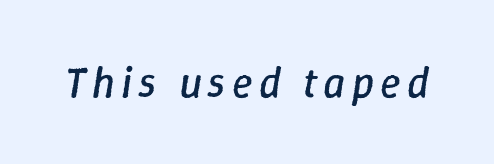
Q: Is the text bold? A: No.
Q: Is the text italic (slanted)? A: Yes, it leans right by about 9 degrees.
Q: Is the text underlined? A: No.
Q: Width (condensed, normal, or wide)? A: Normal.
Q: Stroke contrast? A: Low.
Q: x-height? A: Medium.
Q: Monospaced? A: No.
